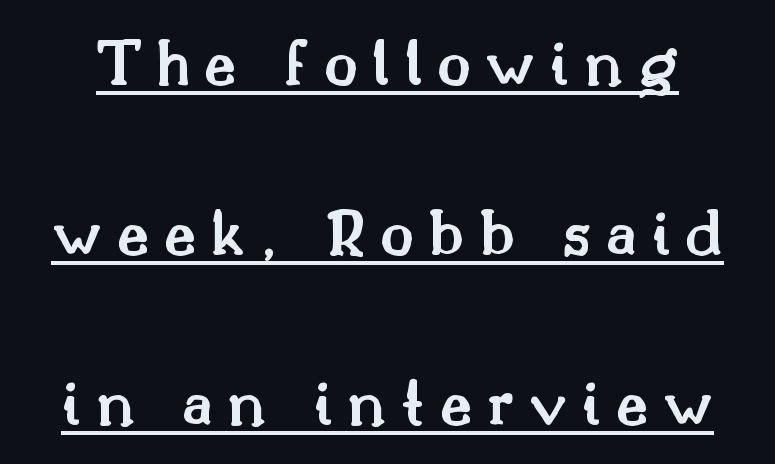
The image shows 70 px semibold serif type, upright; set loose line spacing (2.43x), unusually wide letter spacing (+0.21 em), underlined; medium stroke contrast and a small x-height.
